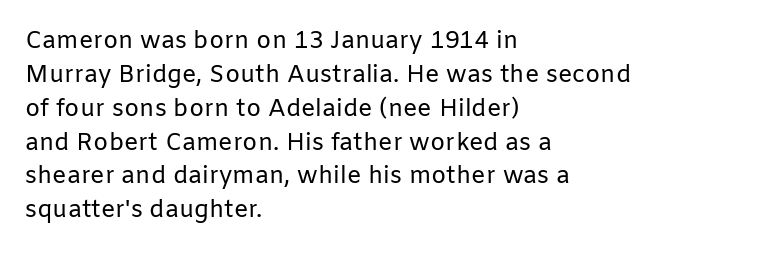
Decoration check: the copy has no underline. Teacher's note: observe the even left margin — that is flush-left alignment. Interline gaps are of average width in this sample. No chunkiness to these letters — they're not bold. These lines were composed using upright roman letters.
